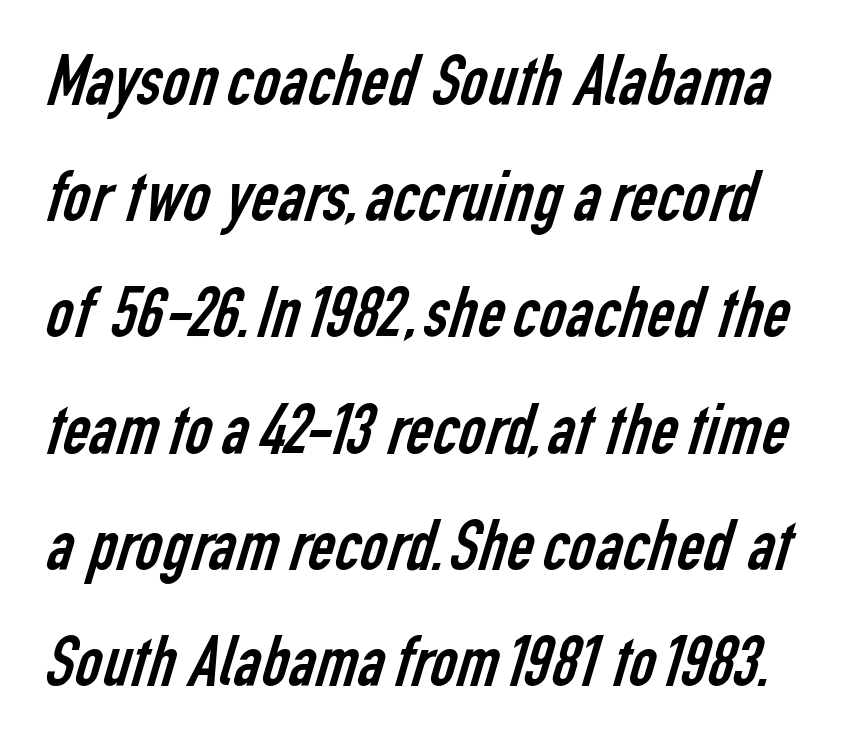
The image shows 74 px regular-weight, condensed sans-serif type; set normal line spacing (1.57x), normal letter spacing, not underlined; low stroke contrast and a medium x-height.
